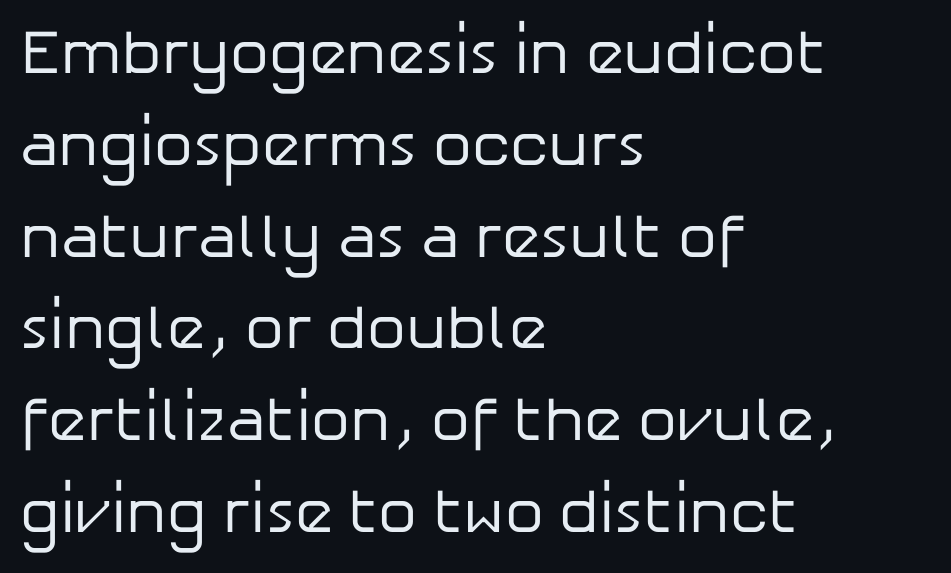
The image shows 62 px regular-weight sans-serif type, upright; set left-aligned, normal line spacing (1.48x), normal letter spacing, not underlined; low stroke contrast and a medium x-height.
